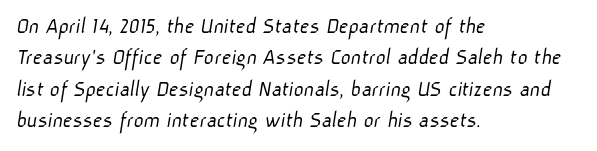
Q: Is the text bold? A: No.
Q: Is the text underlined? A: No.
Q: How is the paragraph aligned? A: Left-aligned.
Q: Is the spacing between letters normal or unusually wide? A: Normal.
Q: Is the spacing between lines tight, normal or loose? A: Normal.
